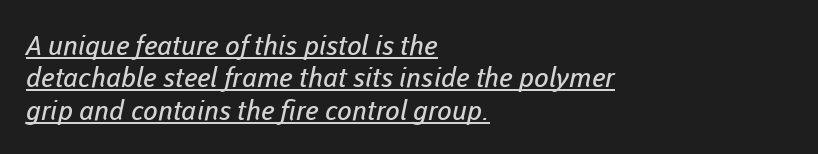
This sample is left-justified, so line endings fall wherever the words run out. A continuous stroke trails under the words, as in a hyperlink. On a weight scale, this lands at 450 or below. Between one letter and the next there's only the usual sliver of space.
